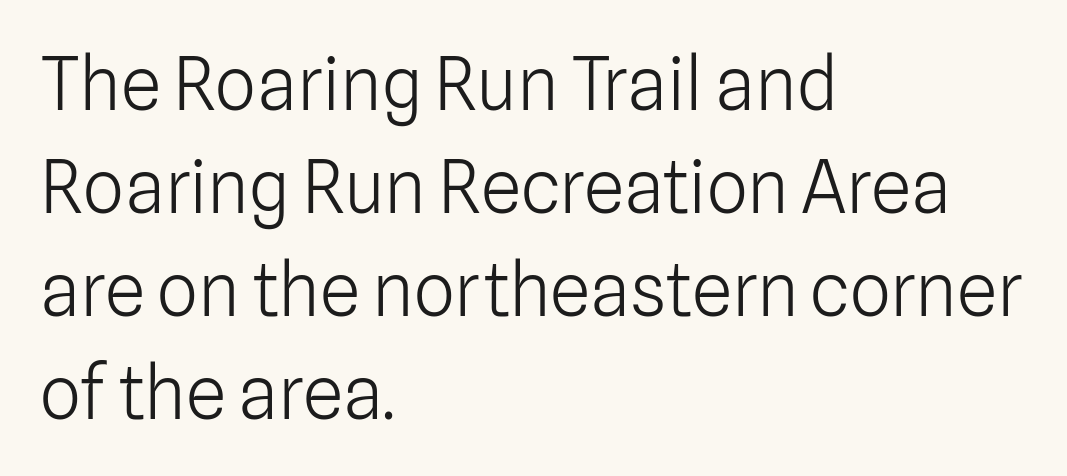
The image shows 73 px light sans-serif type, upright; set left-aligned, normal line spacing (1.41x), normal letter spacing, not underlined; low stroke contrast and a medium x-height.
